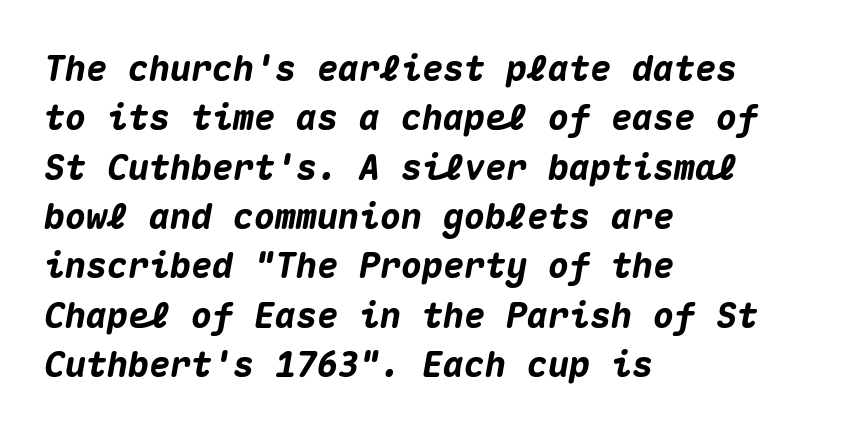
The passage shown is typed in a monospace face where columns stay perfectly aligned. Standard letterfit; no display-style spreading of the glyphs. This block has exactly the height ordinary leading produces. Thick stems and heavy bowls — unmistakably bold.
